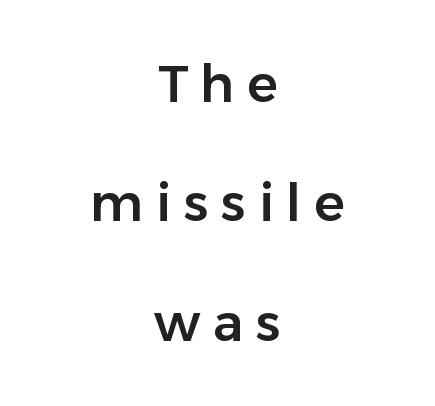
The image shows 51 px sans-serif type, upright; set centered, loose line spacing (2.34x), unusually wide letter spacing (+0.25 em), not underlined; low stroke contrast and a medium x-height.
